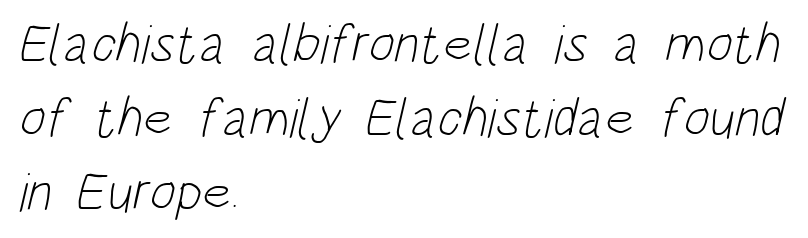
Q: Is the text bold? A: No.
Q: Is the typeface a serif or a sans-serif typeface? A: Sans-serif.
Q: Is the text underlined? A: No.
Q: How is the paragraph aligned? A: Left-aligned.
Q: Is the spacing between letters normal or unusually wide? A: Normal.
Q: Is the spacing between lines tight, normal or loose? A: Normal.
Q: Width (condensed, normal, or wide)? A: Condensed.
Q: Stroke contrast? A: Low.
Q: x-height? A: Large.
Q: Monospaced? A: No.
